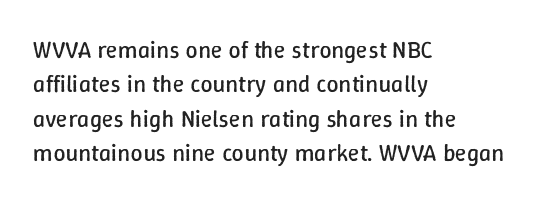
The image shows 24 px text type, upright; set left-aligned, normal line spacing (1.43x), normal letter spacing, not underlined.
